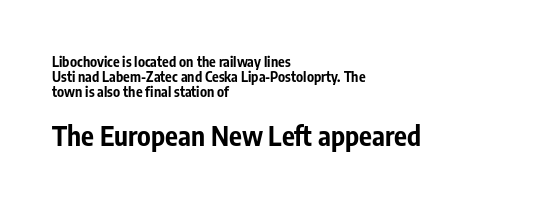
Q: Is the text bold? A: Yes.
Q: Is the text italic (slanted)? A: No, it is upright.
Q: Is the text underlined? A: No.
Q: How is the paragraph aligned? A: Left-aligned.
Q: Is the spacing between letters normal or unusually wide? A: Normal.
Q: Is the spacing between lines tight, normal or loose? A: Tight.
Q: Which block of text is set in a larger size, the first (top) or the second (bottom)? A: The second (bottom) one.
